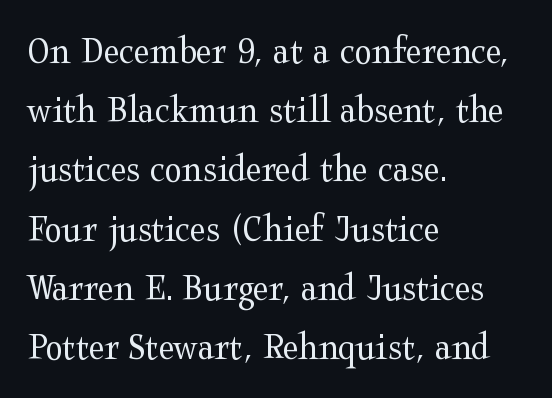
Notice how the passage keeps a crisp vertical edge on the left only. Little horizontal feet cap the strokes, marking this as serif type. In terms of letterspacing, this is plain default setting. Ink coverage per letter is moderate at most. Quick note: interline space is typical. Decoration check: the copy has no underline.
